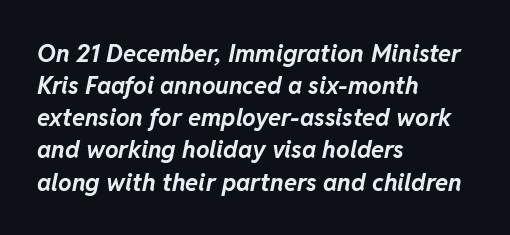
{"italic": "yes", "lean": "right", "slant_degrees": 11, "bold": "yes", "underline": "no", "align": "left", "line_spacing": "normal", "line_spacing_ratio": 1.34, "letter_spacing": "normal", "letter_spacing_em": 0.0, "glyph_px": 24}
